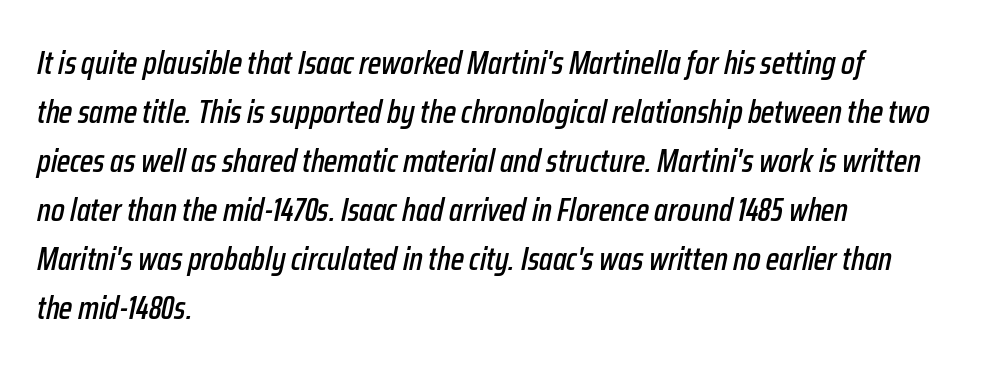
Do the characters align in a grid? No, the font is proportional. Casual observation: everything's shoved over to the left. Words float on clear page, feet unadorned. Notice how the stems are inclined rather than vertical — that's the hallmark of italics. Horizontal bands of white between lines are of average thickness. Inter-character spacing is left at the font's built-in metrics.
